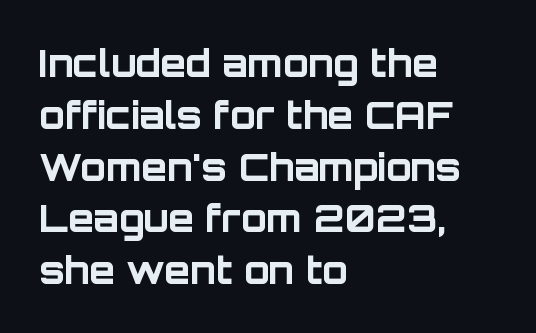
{"serif": "no", "italic": "no", "bold": "yes", "weight": "bold", "width": "normal", "stroke_contrast": "low", "x_height": "large", "monospaced": "no", "underline": "no", "align": "left", "line_spacing": "normal", "line_spacing_ratio": 1.4, "letter_spacing": "normal", "letter_spacing_em": 0.0, "glyph_px": 37}
